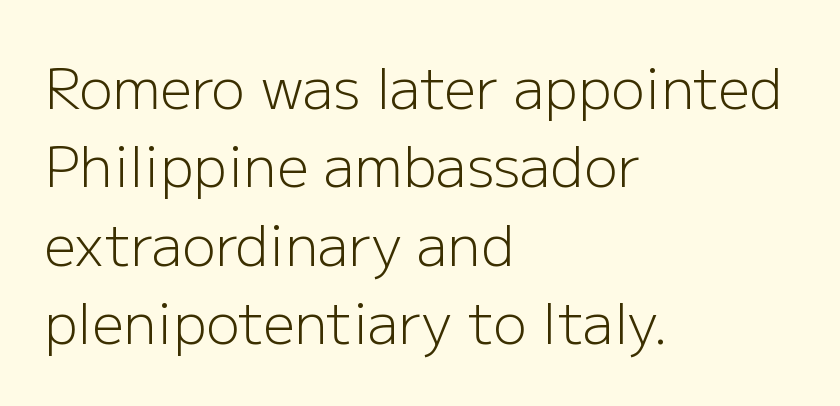
I'd call this a sans setting — the letters go barefoot. Nothing heavy about these letters — not bold at all. Spacing verdict: proportional, widths tailored to each character. Designer's note — italics off, roman on. The ragged edge is on the right, which tells us the setting is flush left. The gaps between neighbouring characters are ordinary and unremarkable.
